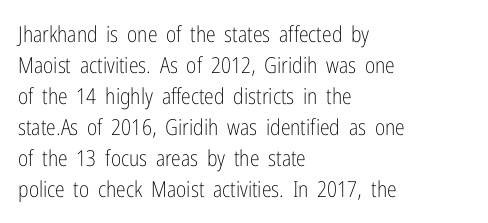
Q: Is the text bold? A: No.
Q: Is the text italic (slanted)? A: No, it is upright.
Q: Is the text underlined? A: No.
Q: How is the paragraph aligned? A: Left-aligned.
Q: Is the spacing between letters normal or unusually wide? A: Normal.
Q: Is the spacing between lines tight, normal or loose? A: Normal.
